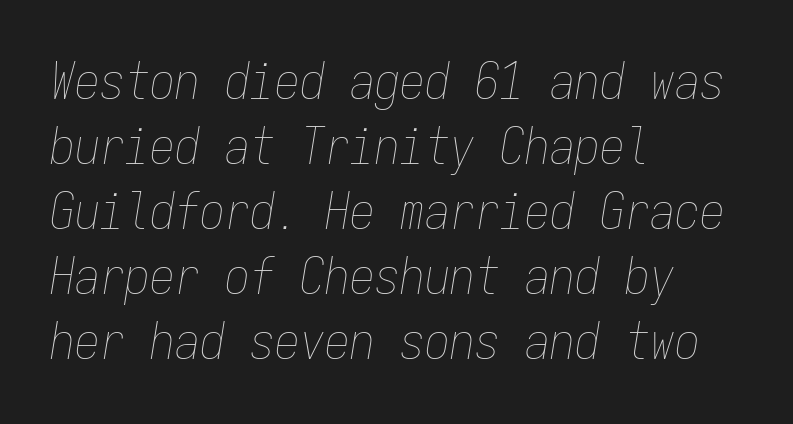
Does the lettering tilt? It does — this is italic. This is not heavy type; no bold has been used. You could count columns in this text — the font is strictly monospaced. The leading is moderate, giving the passage an even texture. The compositor pushed each line to the left boundary.
